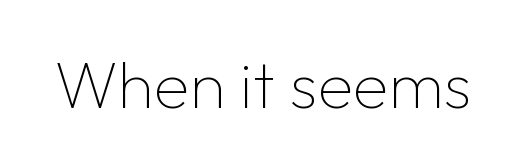
{"serif": "no", "italic": "no", "bold": "no", "weight": "thin", "width": "normal", "stroke_contrast": "low", "x_height": "medium", "monospaced": "no", "underline": "no", "letter_spacing": "normal", "letter_spacing_em": 0.0, "glyph_px": 66}
